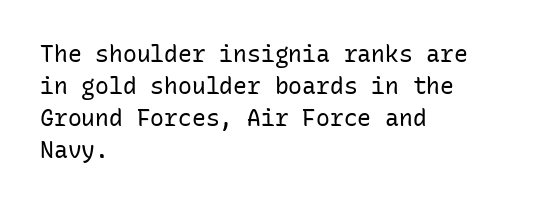
Q: Is the text bold? A: No.
Q: Is the text italic (slanted)? A: No, it is upright.
Q: Is the text underlined? A: No.
Q: How is the paragraph aligned? A: Left-aligned.
Q: Is the spacing between letters normal or unusually wide? A: Normal.
Q: Is the spacing between lines tight, normal or loose? A: Normal.
